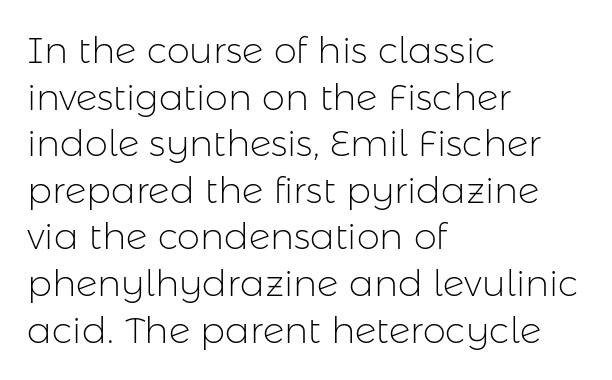
{"serif": "no", "italic": "no", "bold": "no", "weight": "light", "width": "normal", "stroke_contrast": "low", "x_height": "medium", "monospaced": "no", "underline": "no", "align": "left", "line_spacing": "normal", "line_spacing_ratio": 1.26, "letter_spacing": "normal", "letter_spacing_em": 0.0, "glyph_px": 37}
